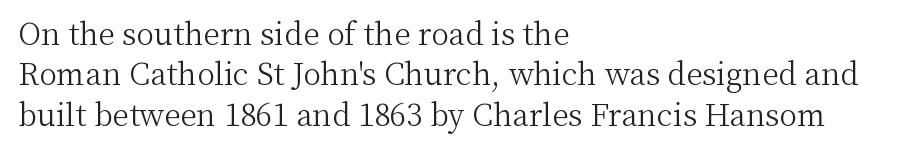
The image shows 30 px light serif type, upright; set left-aligned, normal line spacing (1.35x), normal letter spacing, not underlined; medium stroke contrast and a medium x-height.
